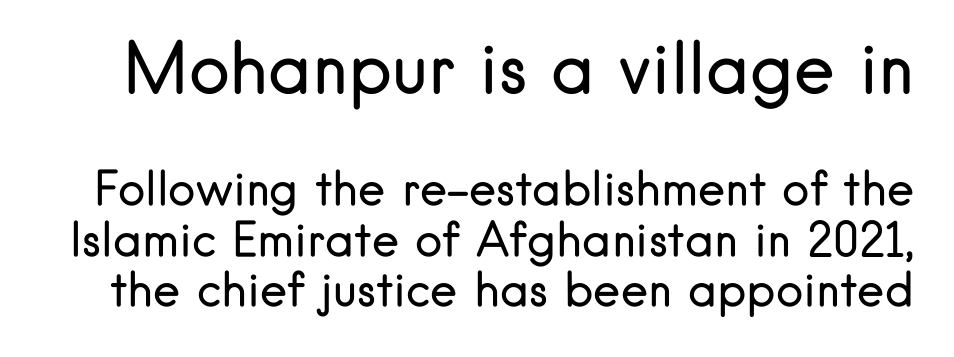
Q: Is the text bold? A: No.
Q: Is the text italic (slanted)? A: No, it is upright.
Q: Is the typeface a serif or a sans-serif typeface? A: Sans-serif.
Q: Is the text underlined? A: No.
Q: Is the spacing between letters normal or unusually wide? A: Normal.
Q: Is the spacing between lines tight, normal or loose? A: Tight.
Q: Which block of text is set in a larger size, the first (top) or the second (bottom)? A: The first (top) one.
Q: Width (condensed, normal, or wide)? A: Normal.
Q: Stroke contrast? A: Low.
Q: x-height? A: Small.
Q: Monospaced? A: No.
